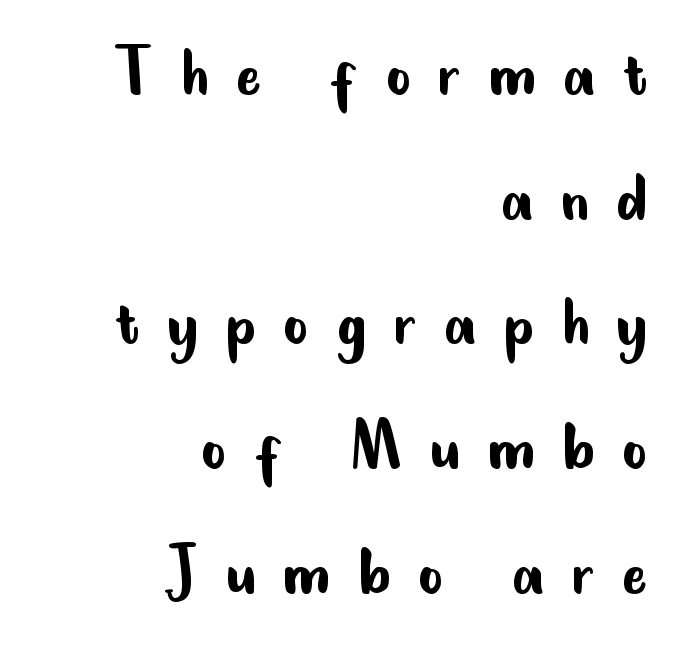
{"serif": "no", "italic": "no", "bold": "no", "weight": "regular", "width": "condensed", "stroke_contrast": "low", "x_height": "small", "monospaced": "no", "underline": "no", "align": "right", "line_spacing": "normal", "line_spacing_ratio": 1.62, "letter_spacing": "wide", "letter_spacing_em": 0.35, "glyph_px": 77}
